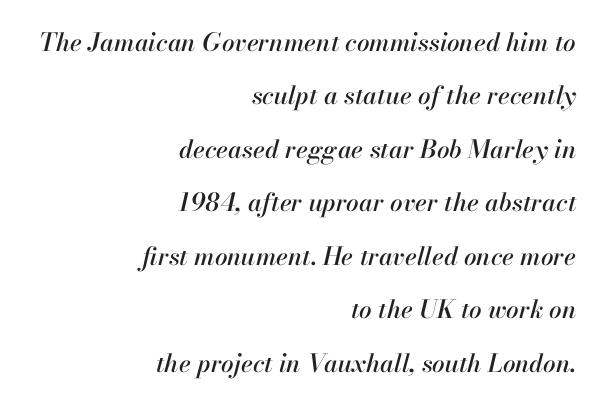
The image shows 25 px text type, italic (leaning right); set right-aligned, loose line spacing (2.14x), normal letter spacing, not underlined.
